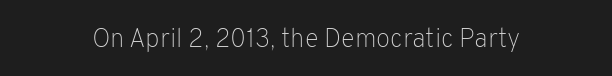
A roman cut, with each character standing at attention. Decoration check: the copy has no underline. The gaps between neighbouring characters are ordinary and unremarkable. Bold? No — there's no thickening of the strokes.
